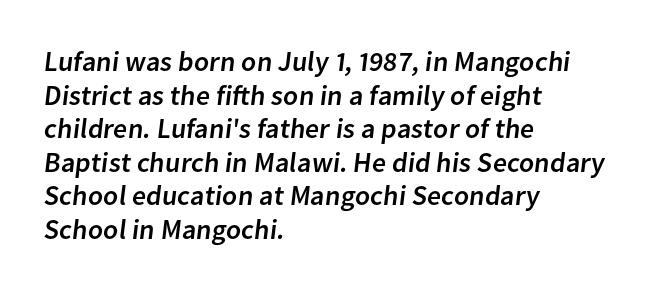
{"serif": "no", "width": "normal", "stroke_contrast": "low", "x_height": "medium", "monospaced": "no", "underline": "no", "align": "left", "line_spacing_ratio": 1.2, "letter_spacing": "normal", "letter_spacing_em": 0.0, "glyph_px": 28}
